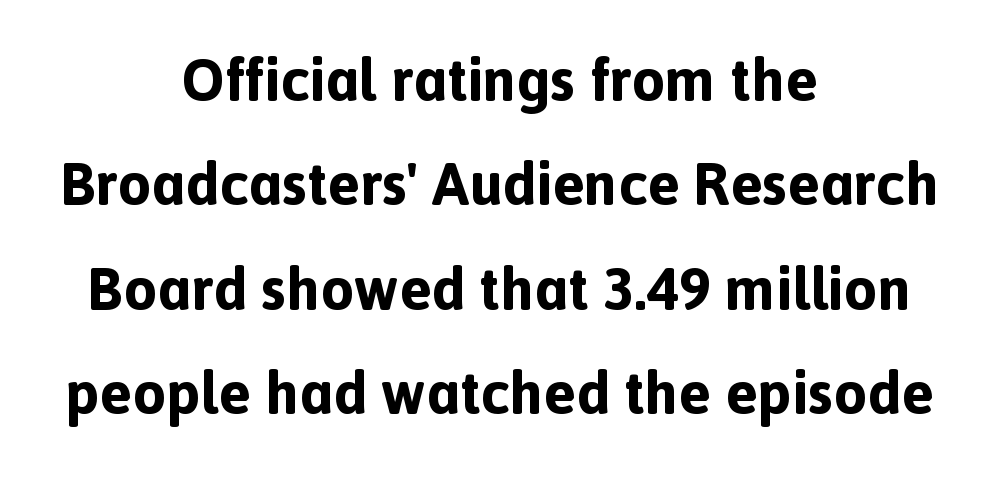
The image shows 60 px bold sans-serif type, upright; set centered, line spacing 1.74x, normal letter spacing, not underlined; a medium x-height.
